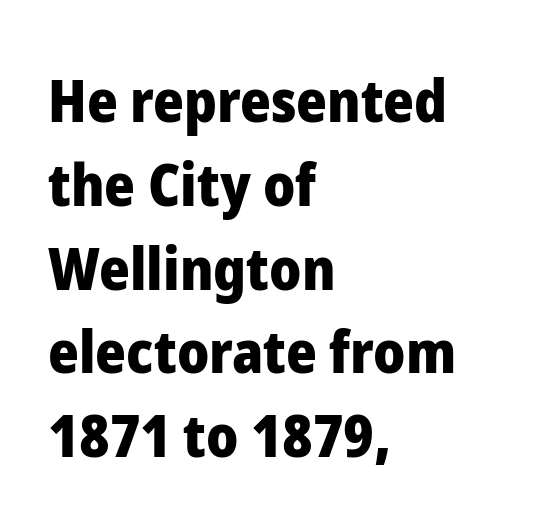
{"serif": "no", "italic": "no", "bold": "yes", "weight": "heavy", "width": "normal", "stroke_contrast": "low", "x_height": "medium", "monospaced": "no", "underline": "no", "align": "left", "line_spacing": "normal", "line_spacing_ratio": 1.42, "letter_spacing": "normal", "letter_spacing_em": 0.0, "glyph_px": 59}
